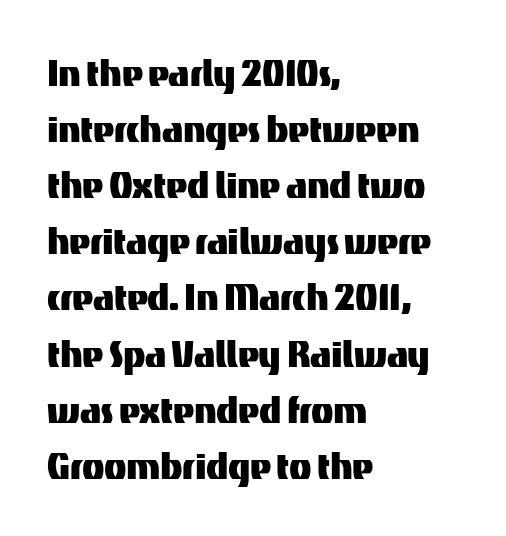
Q: Is the text italic (slanted)? A: No, it is upright.
Q: Is the typeface a serif or a sans-serif typeface? A: Sans-serif.
Q: Is the text underlined? A: No.
Q: How is the paragraph aligned? A: Left-aligned.
Q: Is the spacing between letters normal or unusually wide? A: Normal.
Q: Width (condensed, normal, or wide)? A: Normal.
Q: Stroke contrast? A: Medium.
Q: x-height? A: Medium.
Q: Monospaced? A: No.
